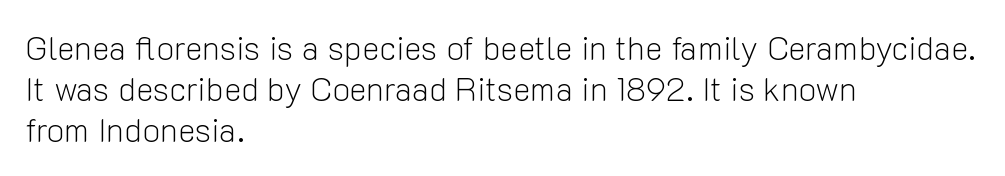
The image shows 33 px light sans-serif type, upright; set left-aligned, line spacing 1.24x, normal letter spacing, not underlined; low stroke contrast and a medium x-height.
